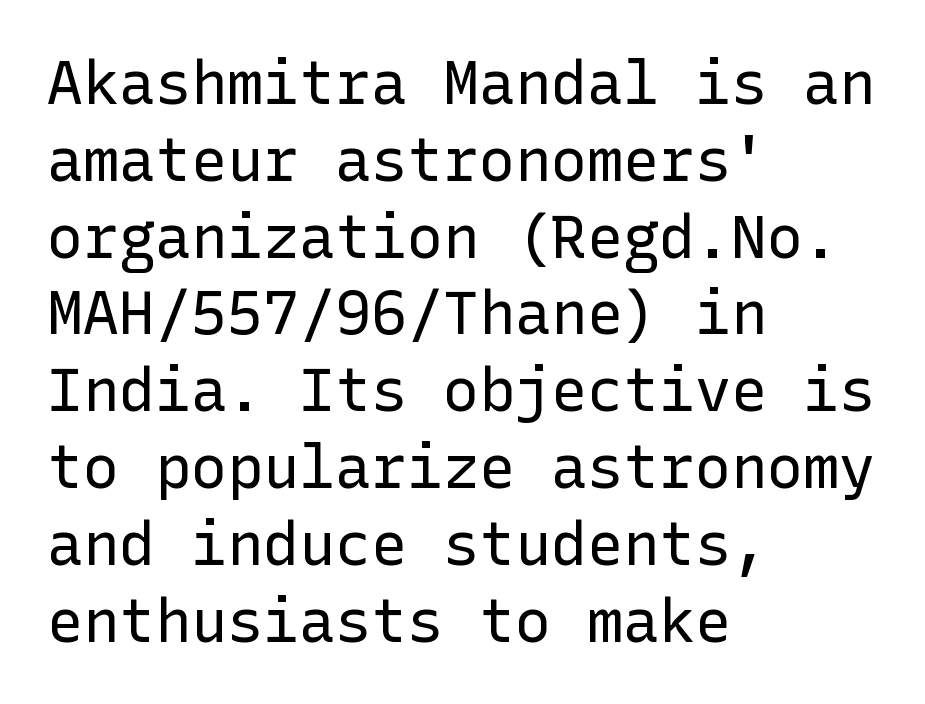
{"serif": "no", "italic": "no", "bold": "no", "weight": "regular", "width": "normal", "stroke_contrast": "low", "x_height": "medium", "underline": "no", "align": "left", "line_spacing": "normal", "line_spacing_ratio": 1.28, "letter_spacing": "normal", "letter_spacing_em": 0.0, "glyph_px": 60}
